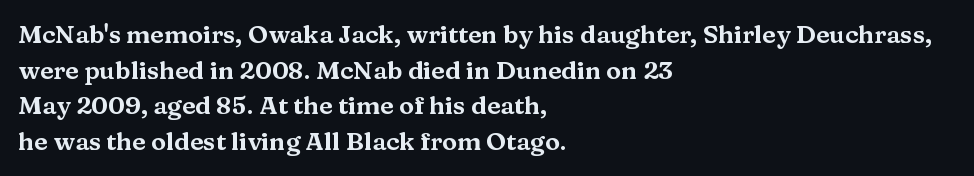
{"italic": "no", "underline": "no", "align": "left", "line_spacing": "normal", "line_spacing_ratio": 1.43, "letter_spacing": "normal", "letter_spacing_em": 0.0, "glyph_px": 25}
